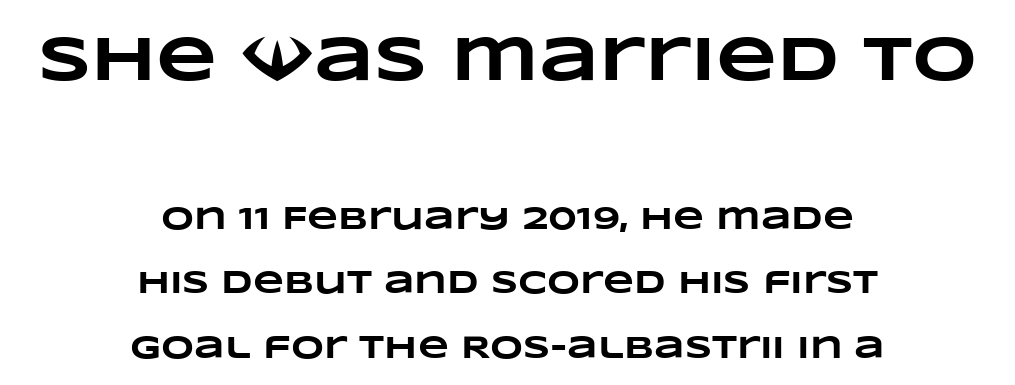
Any mark beneath the type? The region is blank. Widely set lines give the paragraph a tall, airy silhouette. Strokes here are thick enough to call this a true bold. No extra tracking has been applied to these lines.
